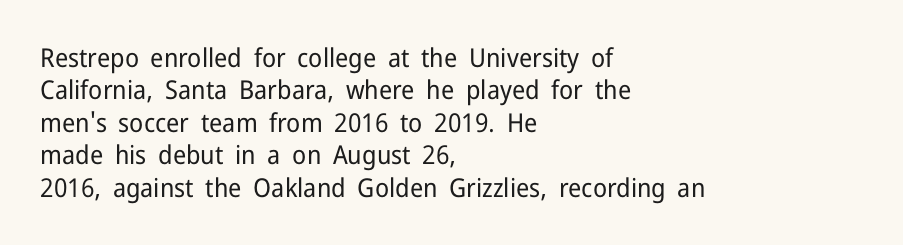
Line spacing here is normal. Nobody touched the tracking dial on this one. Quick note: underline off. Designer's note — italics off, roman on. The lines are quadded left.
